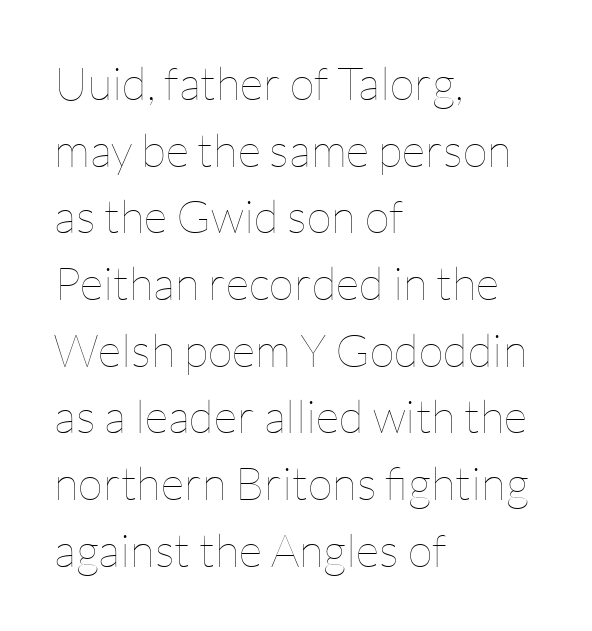
{"italic": "no", "bold": "no", "weight": "thin", "width": "normal", "stroke_contrast": "low", "x_height": "medium", "monospaced": "no", "underline": "no", "align": "left", "line_spacing": "normal", "line_spacing_ratio": 1.45, "letter_spacing": "normal", "letter_spacing_em": 0.0, "glyph_px": 46}
